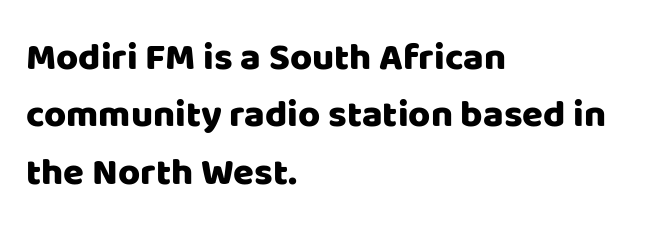
These lines are composed in type without serifs. One-word summary of the alignment: left. Inter-character spacing is left at the font's built-in metrics. Honestly, there is no underline to notice here at all. Vertically, the passage feels balanced, rows spaced as you'd expect. Posture: vertical.
